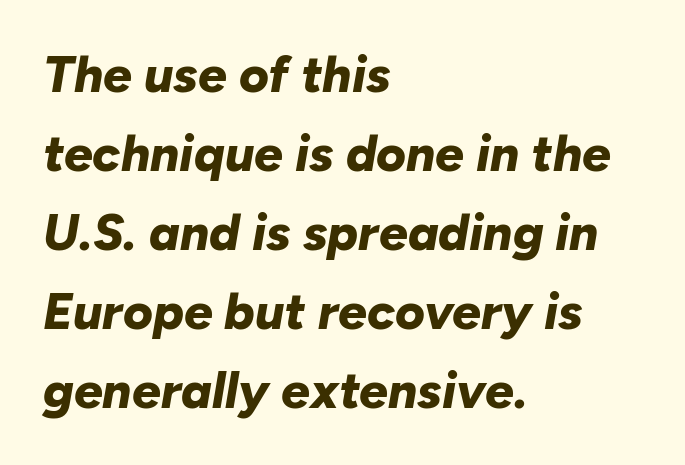
Q: Is the text bold? A: Yes.
Q: Is the text italic (slanted)? A: Yes, it leans right by about 10 degrees.
Q: Is the text underlined? A: No.
Q: How is the paragraph aligned? A: Left-aligned.
Q: Is the spacing between letters normal or unusually wide? A: Normal.
Q: Is the spacing between lines tight, normal or loose? A: Normal.
Q: Width (condensed, normal, or wide)? A: Normal.
Q: Stroke contrast? A: Low.
Q: x-height? A: Medium.
Q: Monospaced? A: No.
